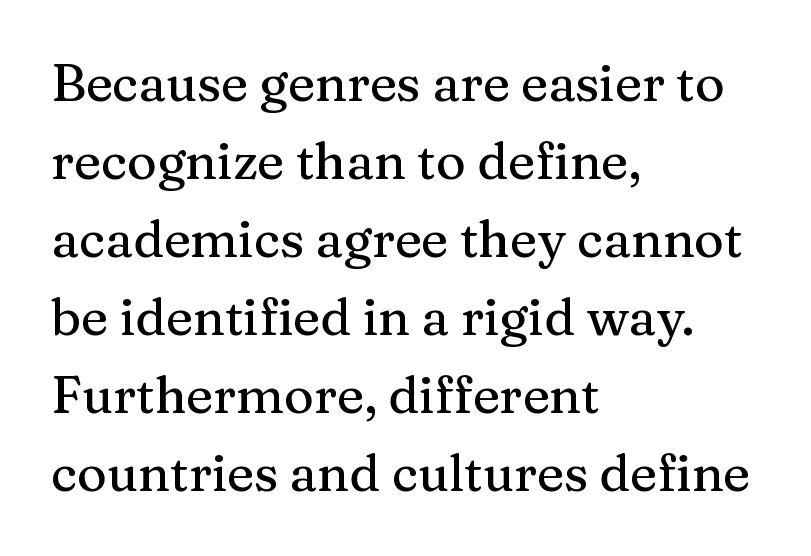
The image shows 51 px serif type, upright; set left-aligned, normal line spacing (1.53x), normal letter spacing, not underlined; medium stroke contrast and a medium x-height.
